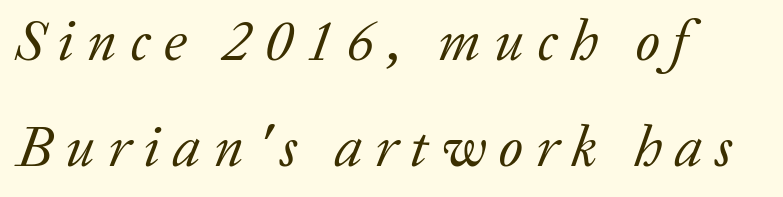
Summary of weight: not heavy and not bold. Little horizontal feet cap the strokes, marking this as serif type. Layout note: lines flush left. This sample has the flowing, uneven cadence of proportional lettering. The lettering tilts uniformly, giving the passage an italic look.
